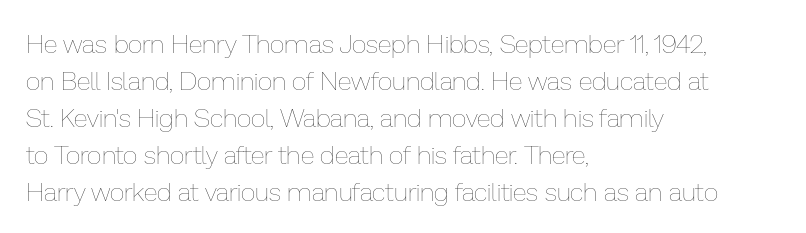
Rule under the text: the space is simply empty. The tracking reads as untouched default to a designer's eye. Compared with a typical body face, this is equally light or lighter still. A student would call this left alignment; a typographer would say flush left, rag right. The rows are spaced the way most documents space them.
